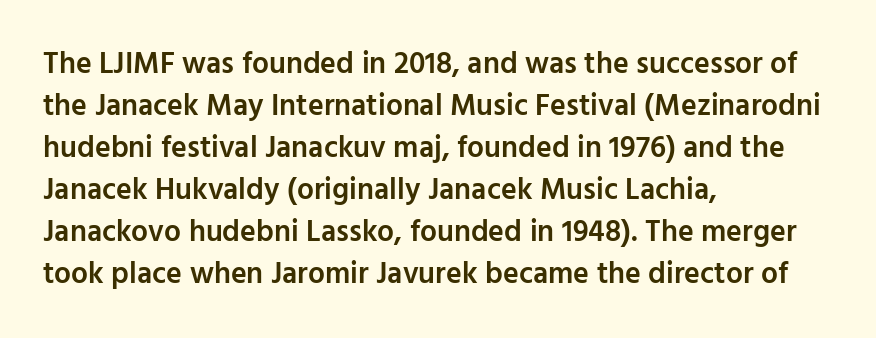
{"serif": "no", "italic": "no", "bold": "semi", "weight": "semibold", "width": "normal", "stroke_contrast": "low", "x_height": "medium", "monospaced": "no", "underline": "no", "align": "left", "line_spacing": "normal", "line_spacing_ratio": 1.4, "letter_spacing": "normal", "letter_spacing_em": 0.0, "glyph_px": 30}
